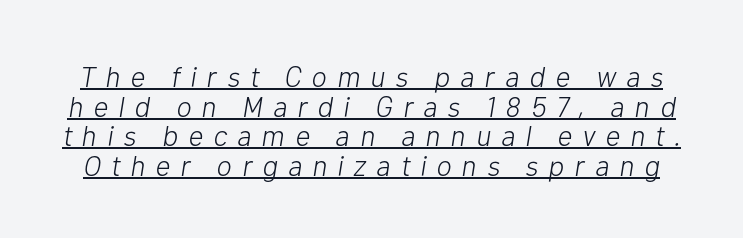
The image shows 29 px light type, italic (leaning right); set tight line spacing (1.02x), unusually wide letter spacing (+0.35 em), underlined; low stroke contrast and a medium x-height.
